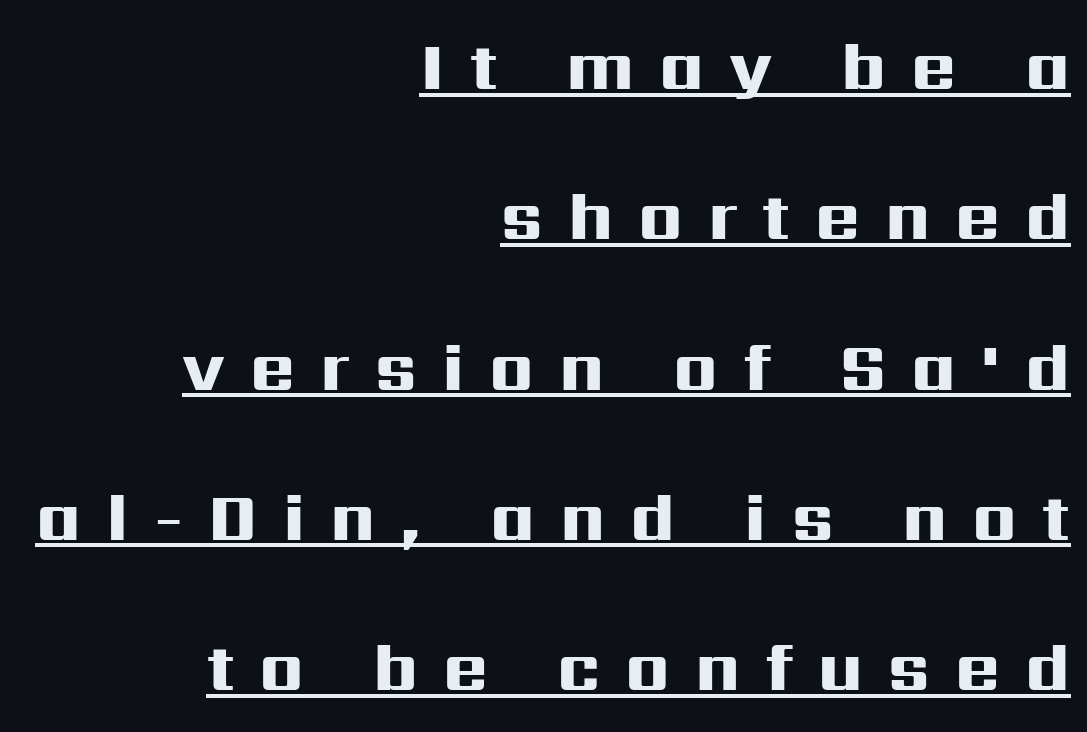
{"serif": "no", "italic": "no", "bold": "yes", "weight": "heavy", "width": "wide", "stroke_contrast": "high", "x_height": "medium", "monospaced": "no", "underline": "yes", "align": "right", "line_spacing": "loose", "line_spacing_ratio": 2.21, "letter_spacing": "wide", "letter_spacing_em": 0.37, "glyph_px": 68}
